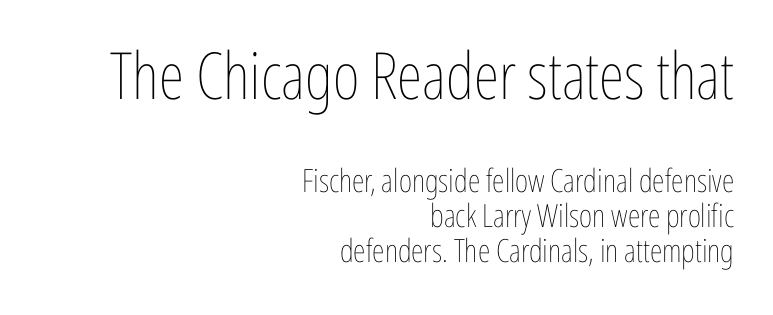
The image shows 65 px thin, condensed type, upright; set right-aligned, tight line spacing (1.09x), normal letter spacing, not underlined; the first (top) block is 2.03x larger; low stroke contrast and a medium x-height.
